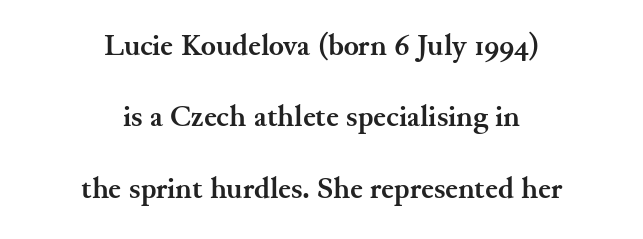
Q: Is the text bold? A: Yes.
Q: Is the text italic (slanted)? A: No, it is upright.
Q: Is the typeface a serif or a sans-serif typeface? A: Serif.
Q: Is the text underlined? A: No.
Q: How is the paragraph aligned? A: Centered.
Q: Is the spacing between letters normal or unusually wide? A: Normal.
Q: Is the spacing between lines tight, normal or loose? A: Loose.
Q: Width (condensed, normal, or wide)? A: Normal.
Q: Stroke contrast? A: Medium.
Q: x-height? A: Small.
Q: Monospaced? A: No.
